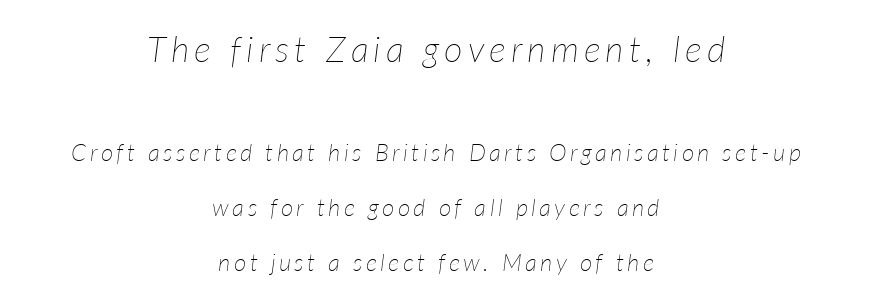
{"italic": "yes", "lean": "right", "slant_degrees": 7, "bold": "no", "weight": "thin", "width": "normal", "stroke_contrast": "low", "x_height": "medium", "monospaced": "no", "underline": "no", "align": "center", "line_spacing": "loose", "line_spacing_ratio": 2.29, "larger_block": "first", "size_ratio": 1.5, "glyph_px": 36}
